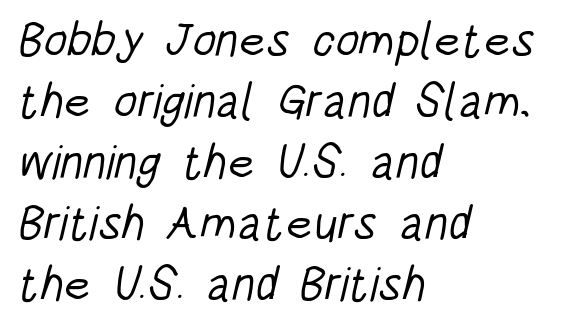
Q: Is the text bold? A: No.
Q: Is the typeface a serif or a sans-serif typeface? A: Sans-serif.
Q: Is the text underlined? A: No.
Q: How is the paragraph aligned? A: Left-aligned.
Q: Is the spacing between letters normal or unusually wide? A: Normal.
Q: Is the spacing between lines tight, normal or loose? A: Normal.
Q: Width (condensed, normal, or wide)? A: Condensed.
Q: Stroke contrast? A: Low.
Q: x-height? A: Large.
Q: Monospaced? A: No.
